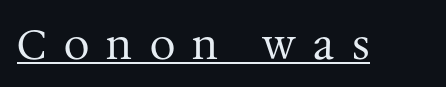
{"serif": "yes", "italic": "no", "bold": "no", "weight": "regular", "width": "normal", "stroke_contrast": "medium", "x_height": "medium", "monospaced": "no", "underline": "yes", "letter_spacing": "wide", "letter_spacing_em": 0.43, "glyph_px": 41}
